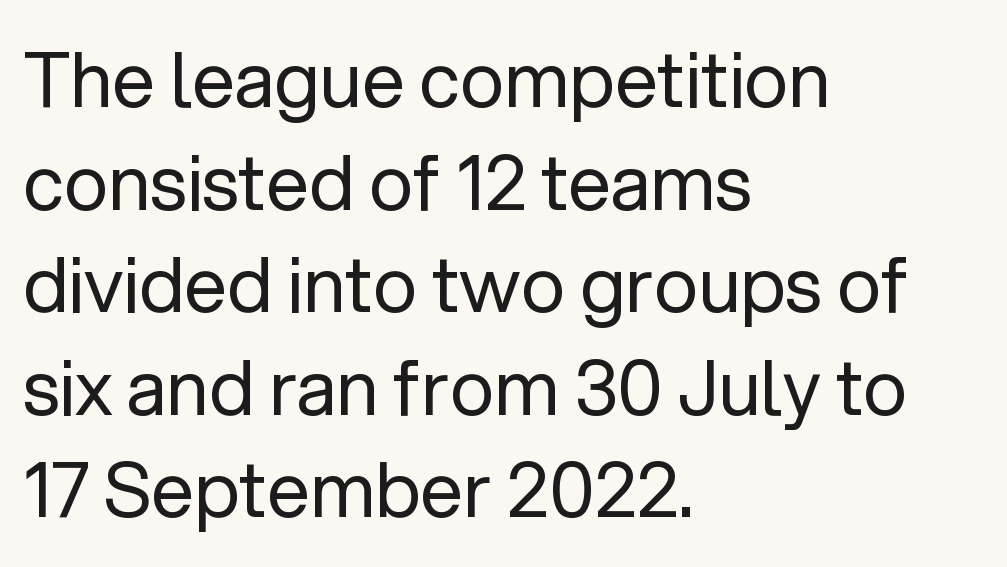
{"serif": "no", "italic": "no", "bold": "no", "weight": "regular", "width": "normal", "stroke_contrast": "low", "x_height": "medium", "monospaced": "no", "underline": "no", "align": "left", "line_spacing": "normal", "line_spacing_ratio": 1.35, "letter_spacing": "normal", "letter_spacing_em": 0.0, "glyph_px": 76}
